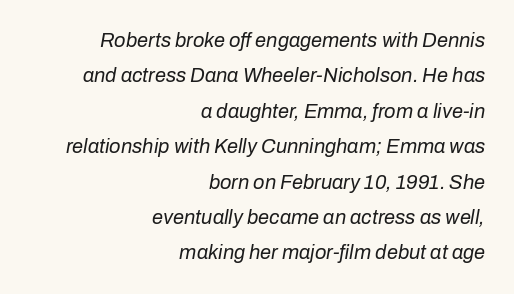
The image shows 20 px text type, italic (leaning right); set right-aligned, line spacing 1.77x, normal letter spacing, not underlined.
